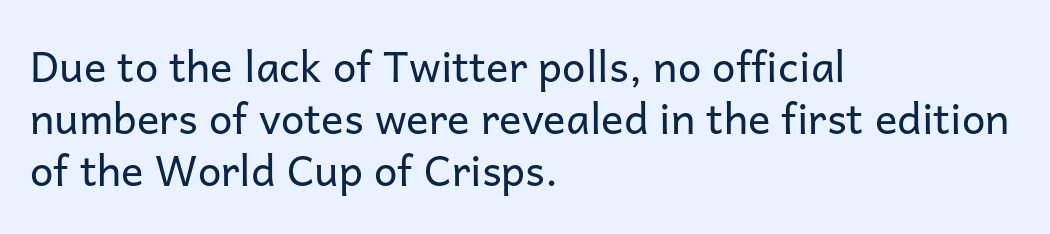
The image shows 42 px regular-weight sans-serif type, upright; set left-aligned, line spacing 1.24x, normal letter spacing, not underlined; low stroke contrast and a medium x-height.
